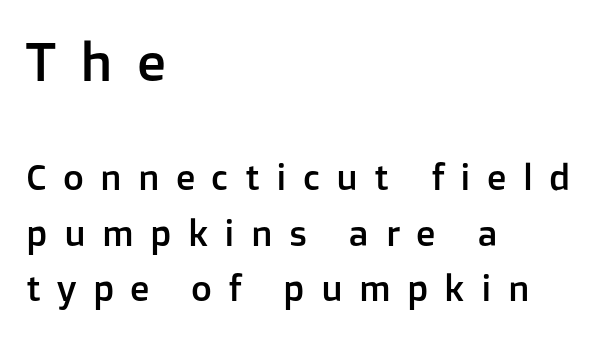
Every row of glyphs begins at an identical x-position on the left. Note the varied advance widths — an 'i' is clearly narrower than an 'm'. Clear beneath every line of the passage. The specimen reads as upright at a glance. To sum up the face: it is a sans, with no serifs.
